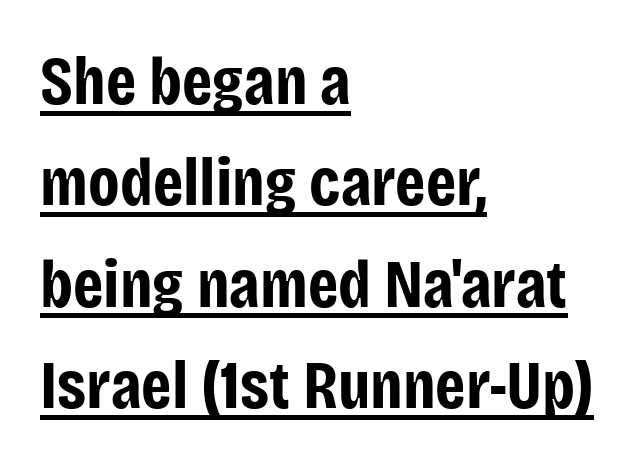
The designer left line spacing at the default. The tracking reads as untouched default to a designer's eye. This sample has the flowing, uneven cadence of proportional lettering. The font is running at its bold setting.
